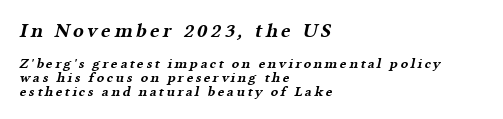
The passage shown is not underscored anywhere. Where is the straight margin? On the left. Is there much room between lines? No — they nearly touch. The upper block of text is set noticeably larger than the block beneath it. Strong, thick strokes mark this as bold type.
